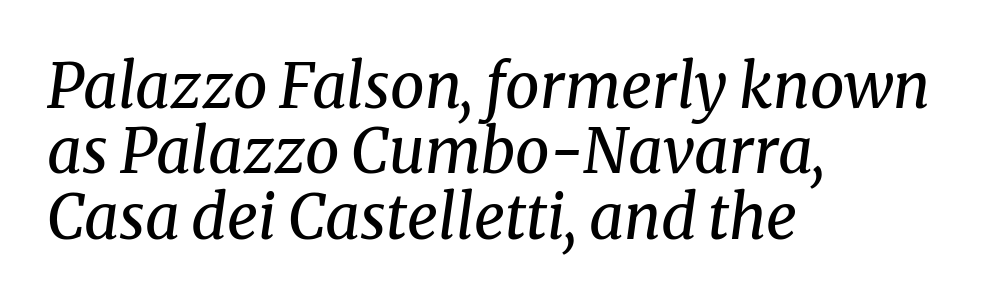
Q: Is the text bold? A: No.
Q: Is the text italic (slanted)? A: Yes, it leans right by about 8 degrees.
Q: Is the typeface a serif or a sans-serif typeface? A: Serif.
Q: Is the text underlined? A: No.
Q: How is the paragraph aligned? A: Left-aligned.
Q: Is the spacing between letters normal or unusually wide? A: Normal.
Q: Is the spacing between lines tight, normal or loose? A: Tight.
Q: Width (condensed, normal, or wide)? A: Normal.
Q: Stroke contrast? A: Medium.
Q: x-height? A: Medium.
Q: Monospaced? A: No.
